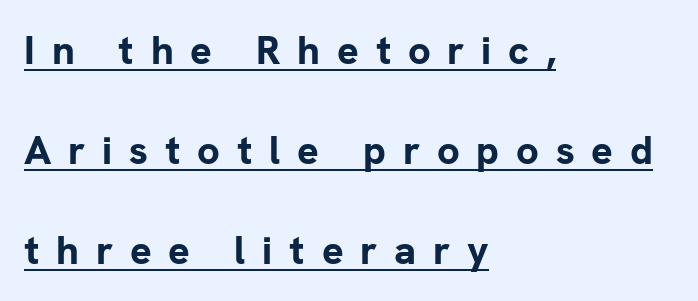
These lines are rendered in a variable-pitch font. The words here are underlined. Which margin do the lines hug? The left one — the right edge is uneven. This sample trades compactness for vertical openness between lines. Italic? Not at all — the glyphs are vertical.
